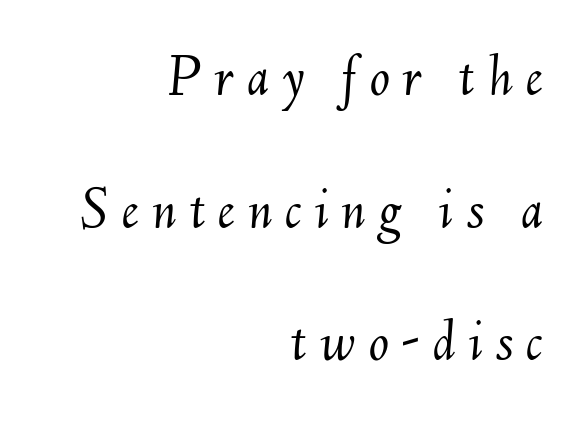
{"italic": "yes", "lean": "right", "slant_degrees": 6, "bold": "no", "weight": "light", "width": "normal", "stroke_contrast": "medium", "x_height": "small", "monospaced": "no", "underline": "no", "align": "right", "line_spacing": "loose", "line_spacing_ratio": 2.21, "letter_spacing": "wide", "letter_spacing_em": 0.21, "glyph_px": 60}
